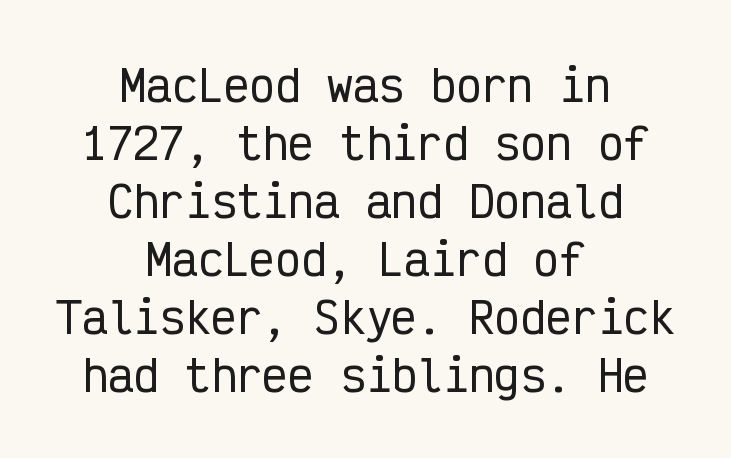
Q: Is the text italic (slanted)? A: No, it is upright.
Q: Is the typeface a serif or a sans-serif typeface? A: Sans-serif.
Q: Is the text underlined? A: No.
Q: How is the paragraph aligned? A: Centered.
Q: Is the spacing between letters normal or unusually wide? A: Normal.
Q: Is the spacing between lines tight, normal or loose? A: Normal.
Q: Width (condensed, normal, or wide)? A: Condensed.
Q: Stroke contrast? A: Low.
Q: x-height? A: Medium.
Q: Monospaced? A: Yes.
